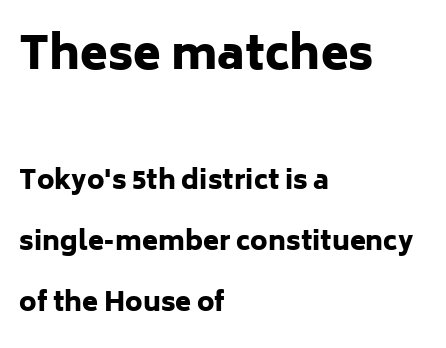
The gap between lines stays unmarked. Alignment: flush left. The passage shown has conventional tracking throughout. Is the type bold? Yes — the strokes are clearly thick and heavy. The face used here is a sans, in the tradition of grotesques and geometrics.
